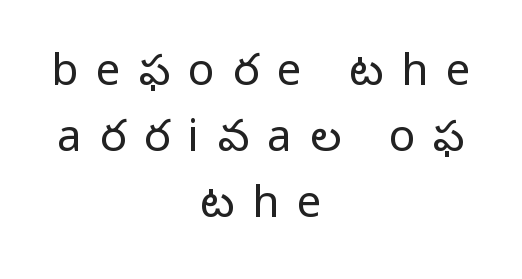
The image shows 44 px regular-weight sans-serif type, upright; set centered, normal line spacing (1.5x), unusually wide letter spacing (+0.41 em), not underlined; low stroke contrast and a medium x-height.
